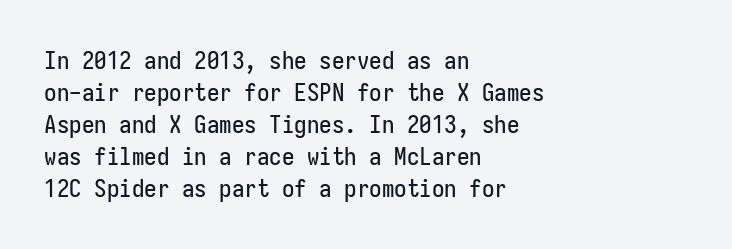
{"italic": "no", "underline": "no", "align": "left", "line_spacing": "normal", "line_spacing_ratio": 1.28, "letter_spacing": "normal", "letter_spacing_em": 0.0, "glyph_px": 25}
